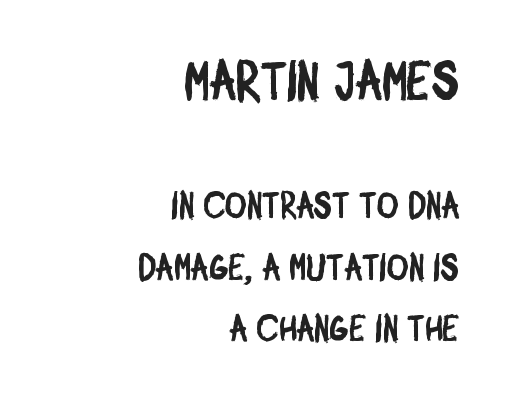
The image shows 55 px condensed sans-serif type; set right-aligned, normal line spacing (1.66x), normal letter spacing, not underlined; the first (top) block is 1.49x larger; low stroke contrast and a large x-height.
